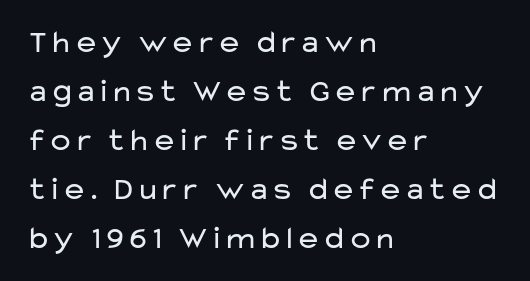
{"serif": "no", "italic": "no", "bold": "no", "weight": "regular", "width": "wide", "stroke_contrast": "low", "x_height": "medium", "monospaced": "no", "underline": "no", "align": "left", "line_spacing": "normal", "line_spacing_ratio": 1.53, "letter_spacing": "normal", "letter_spacing_em": 0.0, "glyph_px": 32}
